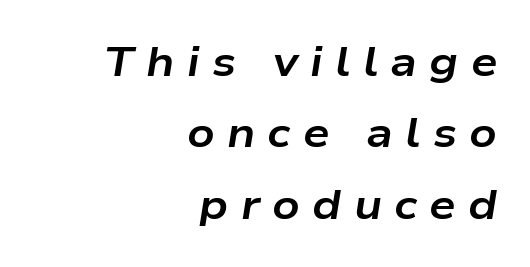
The tracking reads as deliberately expanded to a designer's eye. The glyphs have the mass of a bold cut. The rendering uses a moderate line-height, typical for paragraphs. Characters are canted at an angle relative to the baseline's perpendicular. Typeset ragged left — the right edge is the straight one.
